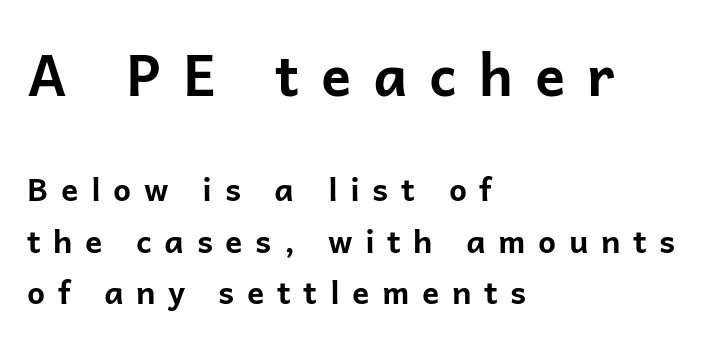
The image shows 56 px bold sans-serif type, upright; set left-aligned, normal line spacing (1.6x), unusually wide letter spacing (+0.39 em), not underlined; the first (top) block is 1.75x larger; low stroke contrast and a medium x-height.
